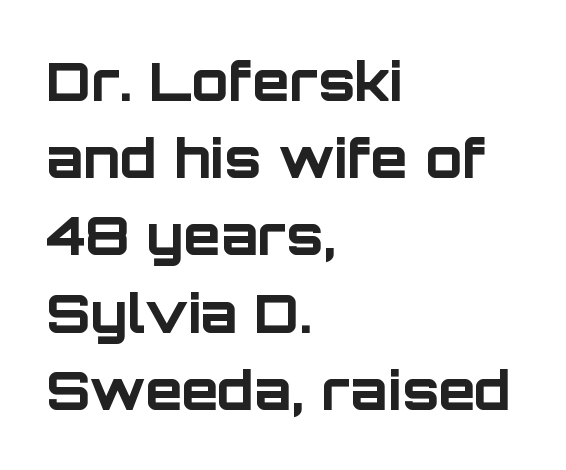
{"serif": "no", "italic": "no", "bold": "yes", "weight": "bold", "width": "normal", "stroke_contrast": "low", "x_height": "large", "monospaced": "no", "underline": "no", "align": "left", "line_spacing": "normal", "line_spacing_ratio": 1.43, "letter_spacing": "normal", "letter_spacing_em": 0.0, "glyph_px": 54}
